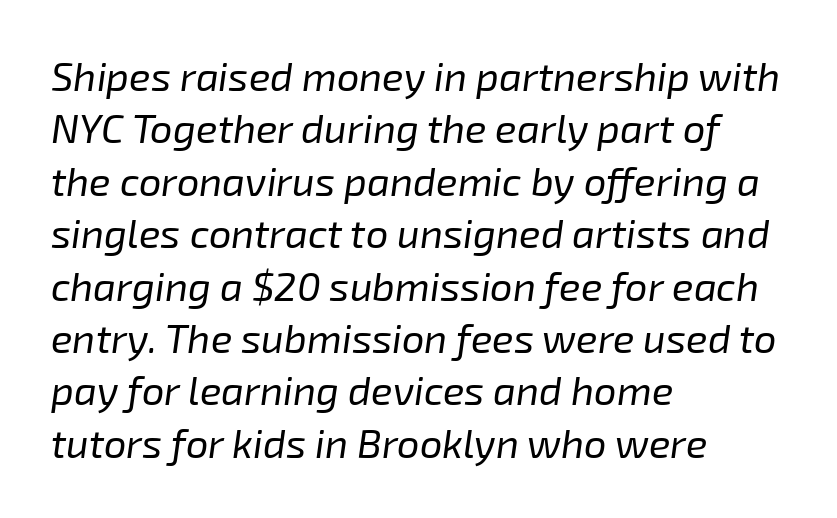
Interline gaps are of average width in this sample. Note the varied advance widths — an 'i' is clearly narrower than an 'm'. Designer's note — italics engaged. No extra tracking has been applied to these lines. The rag falls on the right side of this text block. Underlining? Definitely not there.
